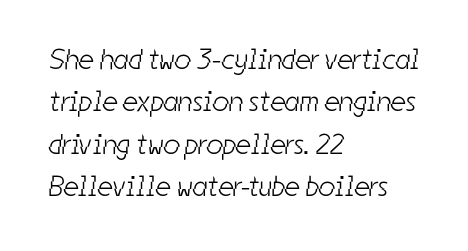
Do the characters align in a grid? No, the font is proportional. Heft: none added — not bold. Summary of vertical rhythm: regular, with standard interline spacing. Nobody drew a line under any word here. Is the block centered? No — it sits flush against the left margin. Observe the ordinary spacing: letters are neighbours, not strangers.
